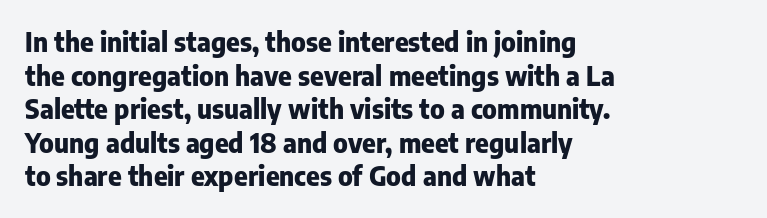
{"italic": "no", "bold": "yes", "underline": "no", "align": "left", "line_spacing": "normal", "line_spacing_ratio": 1.29, "letter_spacing": "normal", "letter_spacing_em": 0.0, "glyph_px": 26}
